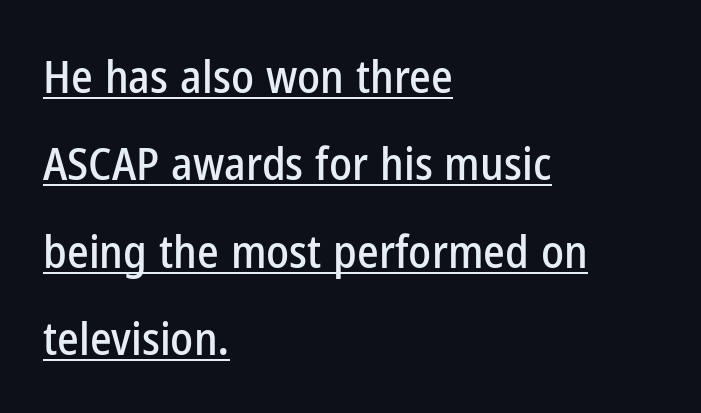
The image shows 46 px condensed sans-serif type, upright; set left-aligned, loose line spacing (1.9x), normal letter spacing, underlined; low stroke contrast and a medium x-height.
